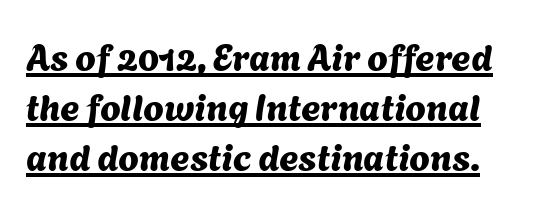
The image shows 37 px sans-serif type; set normal line spacing (1.35x), normal letter spacing, underlined; medium stroke contrast and a medium x-height.
